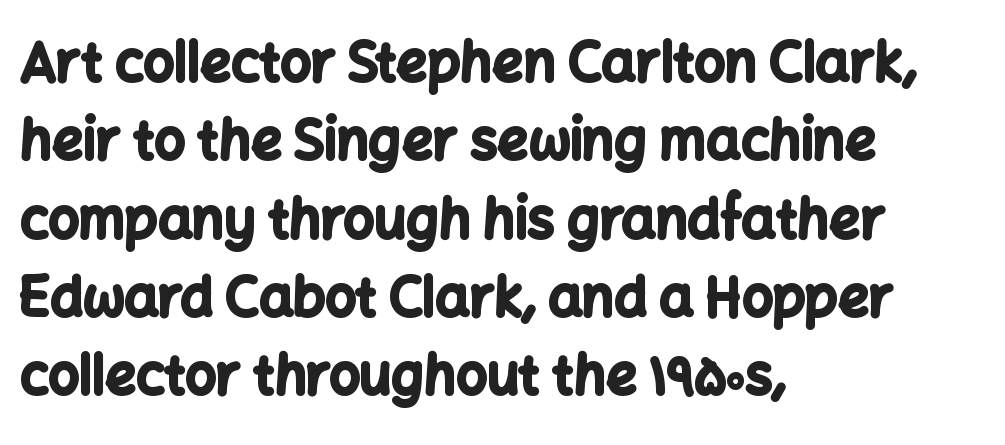
{"serif": "no", "italic": "no", "bold": "yes", "weight": "bold", "width": "normal", "stroke_contrast": "low", "x_height": "medium", "monospaced": "no", "underline": "no", "align": "left", "line_spacing": "normal", "line_spacing_ratio": 1.45, "letter_spacing": "normal", "letter_spacing_em": 0.0, "glyph_px": 54}
